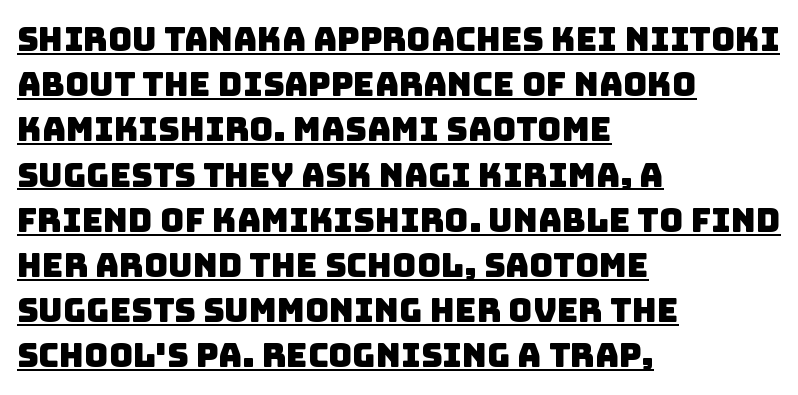
The image shows 33 px sans-serif type; set left-aligned, normal line spacing (1.37x), normal letter spacing, underlined; low stroke contrast and a large x-height.
